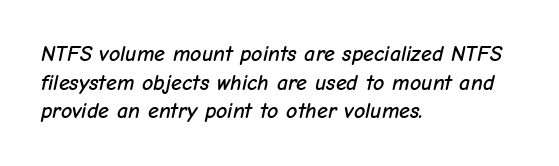
{"italic": "yes", "lean": "right", "slant_degrees": 12, "underline": "no", "align": "left", "line_spacing": "normal", "line_spacing_ratio": 1.3, "letter_spacing": "normal", "letter_spacing_em": 0.0, "glyph_px": 22}
